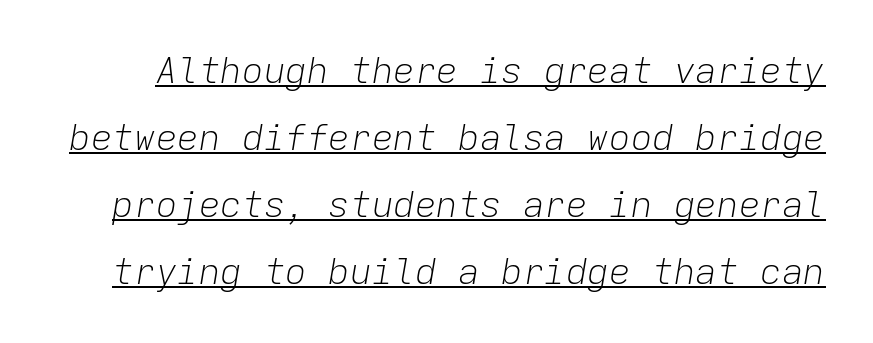
{"italic": "yes", "lean": "right", "slant_degrees": 9, "bold": "no", "weight": "light", "width": "normal", "stroke_contrast": "low", "x_height": "medium", "monospaced": "yes", "underline": "yes", "line_spacing_ratio": 1.86, "letter_spacing": "normal", "letter_spacing_em": 0.0, "glyph_px": 36}
